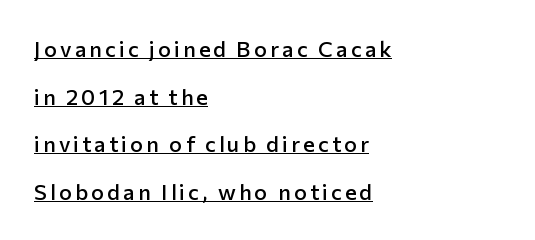
Q: Is the text bold? A: Semi-bold.
Q: Is the text italic (slanted)? A: No, it is upright.
Q: Is the text underlined? A: Yes.
Q: How is the paragraph aligned? A: Left-aligned.
Q: Is the spacing between lines tight, normal or loose? A: Loose.
